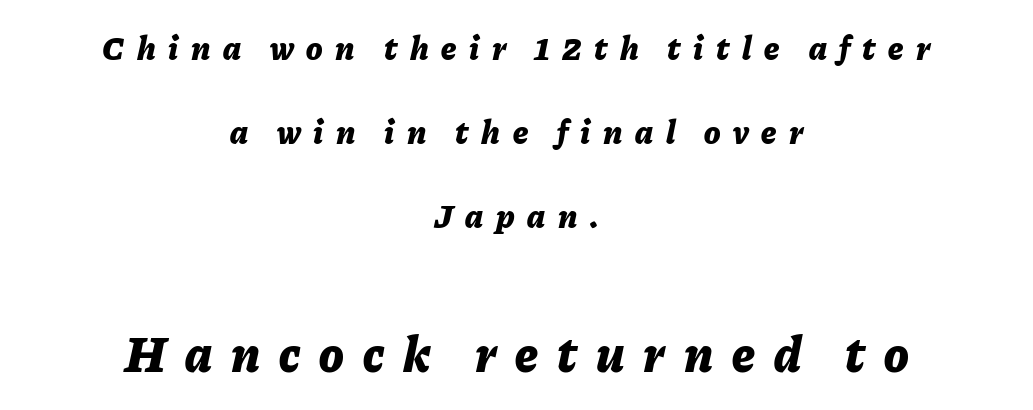
The letters advance in unequal steps, a hallmark of proportional type. These lines stack symmetrically, like a column narrowing and widening about its center. You can tell it's italic because the verticals aren't actually vertical. Does the weight exceed regular? Yes, all the way to bold. Decoration check: the copy has no underline.
